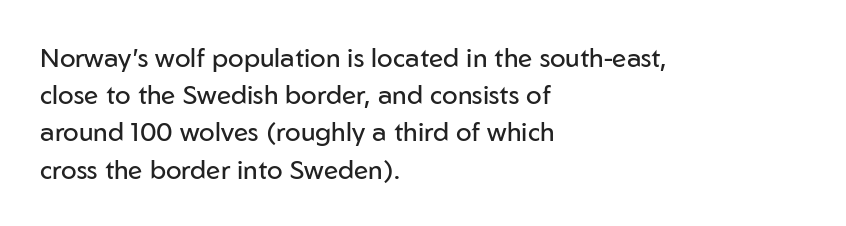
Q: Is the text bold? A: No.
Q: Is the text italic (slanted)? A: No, it is upright.
Q: Is the text underlined? A: No.
Q: How is the paragraph aligned? A: Left-aligned.
Q: Is the spacing between letters normal or unusually wide? A: Normal.
Q: Is the spacing between lines tight, normal or loose? A: Normal.
